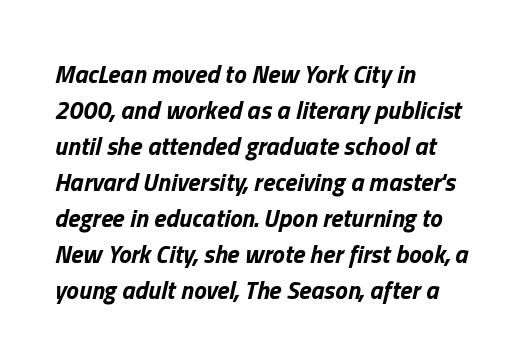
The image shows 25 px bold type, italic (leaning right); set left-aligned, normal line spacing (1.44x), normal letter spacing, not underlined.
